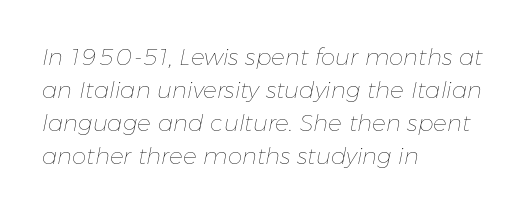
Q: Is the text bold? A: No.
Q: Is the text italic (slanted)? A: Yes, it leans right by about 11 degrees.
Q: Is the text underlined? A: No.
Q: How is the paragraph aligned? A: Left-aligned.
Q: Is the spacing between letters normal or unusually wide? A: Normal.
Q: Is the spacing between lines tight, normal or loose? A: Normal.
